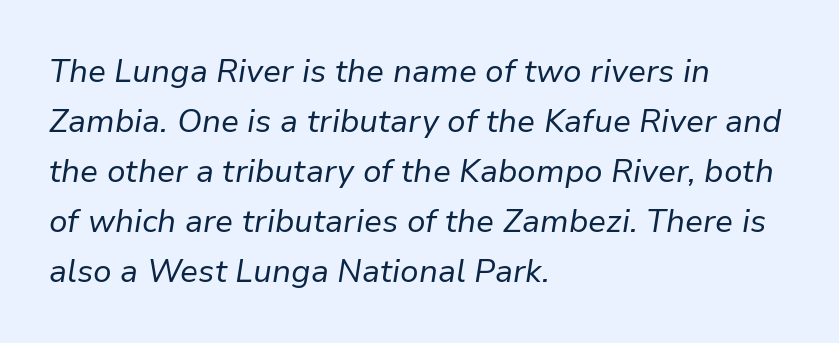
Q: Is the text bold? A: No.
Q: Is the text italic (slanted)? A: Yes, it leans right by about 9 degrees.
Q: Is the text underlined? A: No.
Q: How is the paragraph aligned? A: Left-aligned.
Q: Is the spacing between letters normal or unusually wide? A: Normal.
Q: Is the spacing between lines tight, normal or loose? A: Normal.
Q: Width (condensed, normal, or wide)? A: Normal.
Q: Stroke contrast? A: Low.
Q: x-height? A: Medium.
Q: Monospaced? A: No.
